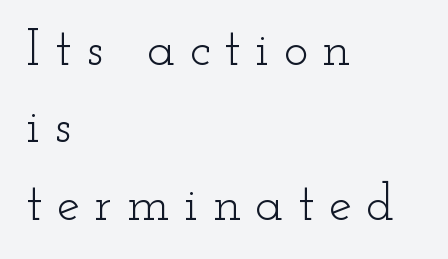
The image shows 52 px light, wide serif type, upright; set left-aligned, normal line spacing (1.49x), unusually wide letter spacing (+0.28 em), not underlined; low stroke contrast and a small x-height.
